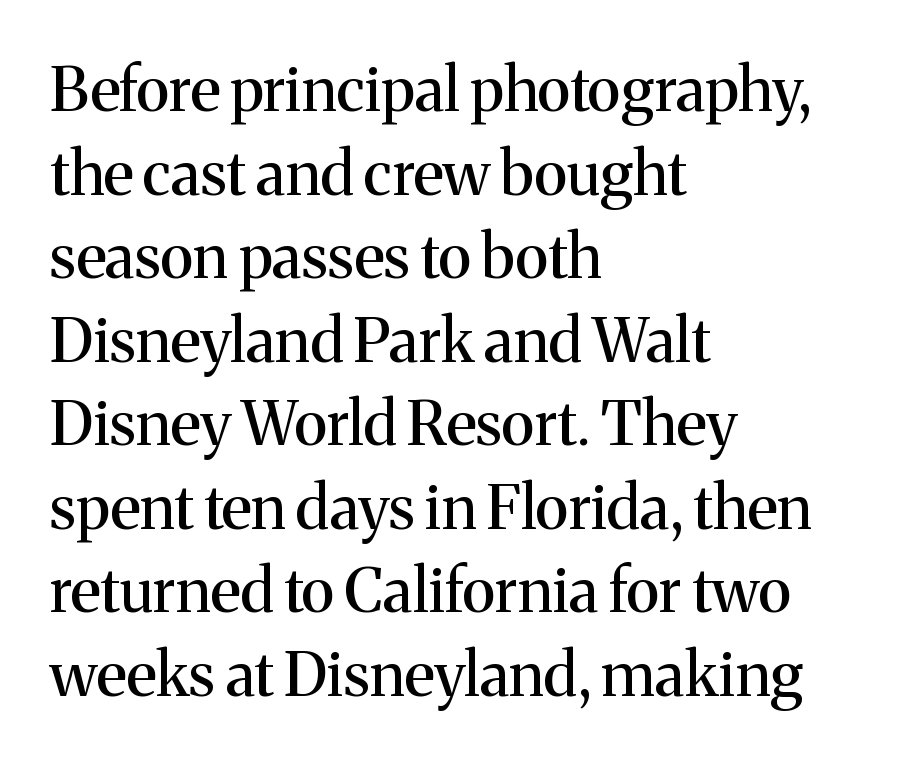
{"serif": "yes", "italic": "no", "width": "normal", "stroke_contrast": "medium", "x_height": "medium", "monospaced": "no", "underline": "no", "align": "left", "line_spacing": "normal", "line_spacing_ratio": 1.37, "letter_spacing": "normal", "letter_spacing_em": 0.0, "glyph_px": 61}
